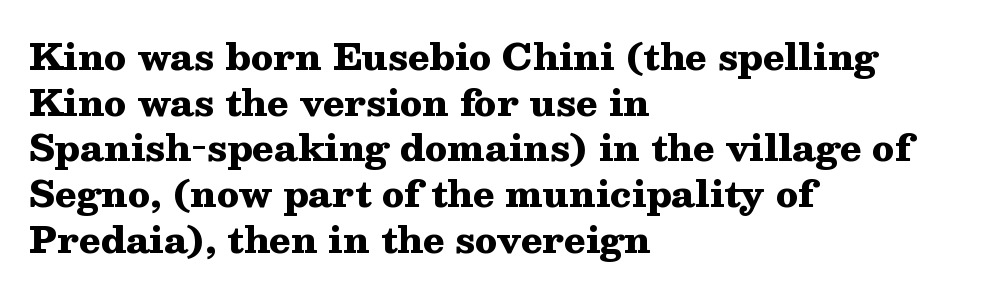
{"serif": "yes", "italic": "no", "bold": "yes", "weight": "heavy", "width": "wide", "stroke_contrast": "medium", "x_height": "medium", "monospaced": "no", "underline": "no", "align": "left", "line_spacing": "normal", "line_spacing_ratio": 1.27, "letter_spacing": "normal", "letter_spacing_em": 0.0, "glyph_px": 36}
